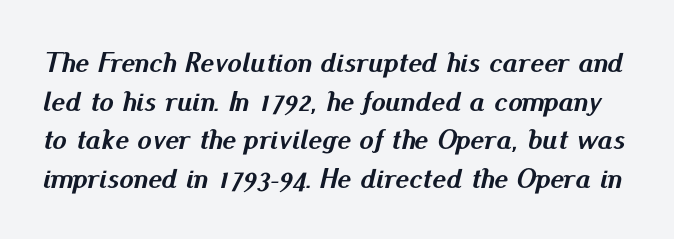
Interline gaps are of average width in this sample. Nobody touched the tracking dial on this one. Notice how the stems are inclined rather than vertical — that's the hallmark of italics. You'd pick this weight for a headline — it's a proper bold. You could not count columns in this text — the font is proportionally spaced. Decoration check: the copy has no underline.
